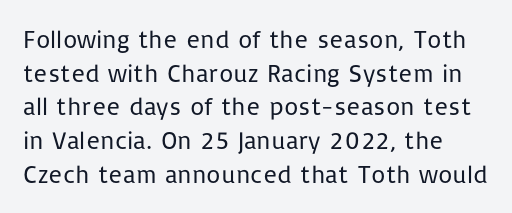
{"italic": "no", "bold": "no", "underline": "no", "line_spacing": "normal", "line_spacing_ratio": 1.35, "letter_spacing": "normal", "letter_spacing_em": 0.0, "glyph_px": 25}
